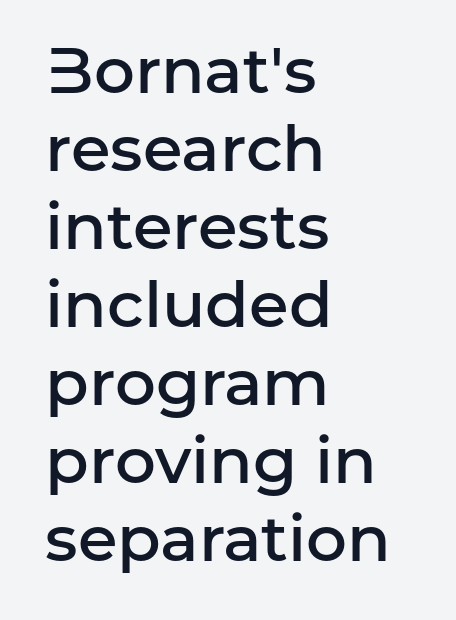
The image shows 64 px semibold sans-serif type, upright; set left-aligned, line spacing 1.22x, normal letter spacing, not underlined; low stroke contrast and a medium x-height.
